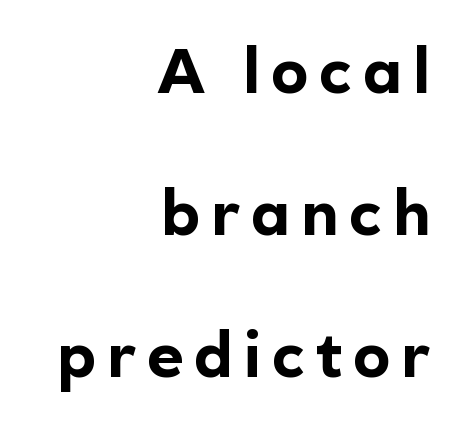
{"serif": "no", "italic": "no", "bold": "yes", "weight": "bold", "width": "normal", "x_height": "medium", "monospaced": "no", "underline": "no", "align": "right", "line_spacing": "loose", "line_spacing_ratio": 2.29, "glyph_px": 62}
